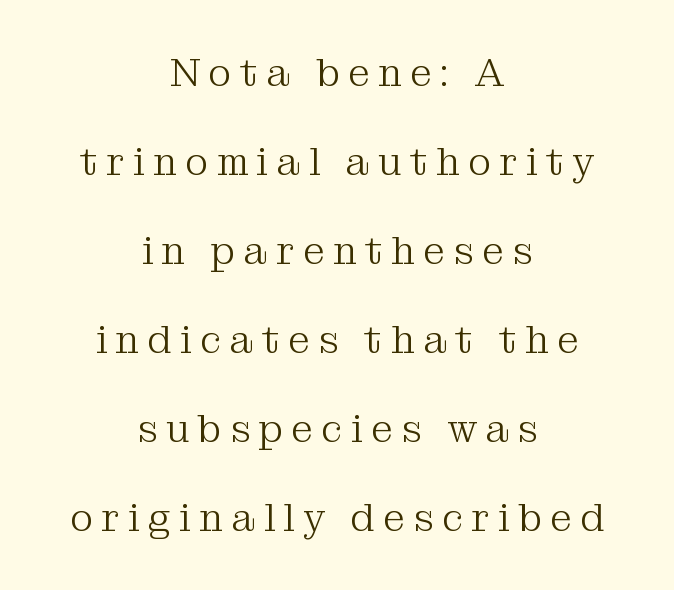
Q: Is the text bold? A: No.
Q: Is the text italic (slanted)? A: No, it is upright.
Q: Is the typeface a serif or a sans-serif typeface? A: Serif.
Q: Is the text underlined? A: No.
Q: How is the paragraph aligned? A: Centered.
Q: Is the spacing between letters normal or unusually wide? A: Unusually wide.
Q: Is the spacing between lines tight, normal or loose? A: Loose.
Q: Width (condensed, normal, or wide)? A: Normal.
Q: Stroke contrast? A: Medium.
Q: x-height? A: Medium.
Q: Monospaced? A: No.
